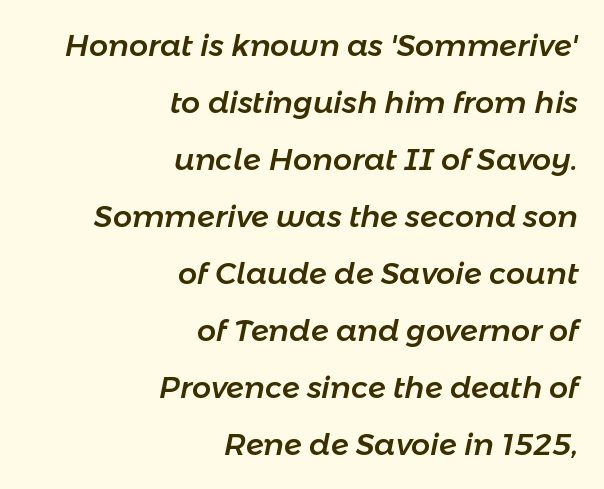
{"italic": "yes", "lean": "right", "slant_degrees": 11, "width": "normal", "stroke_contrast": "low", "x_height": "medium", "monospaced": "no", "underline": "no", "align": "right", "line_spacing": "loose", "line_spacing_ratio": 1.9, "letter_spacing": "normal", "letter_spacing_em": 0.0, "glyph_px": 30}
